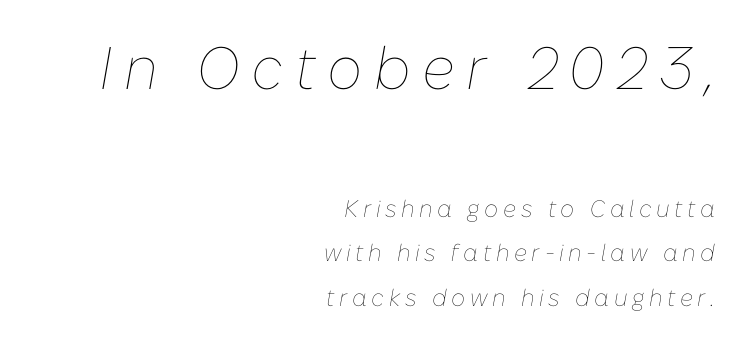
The image shows 60 px thin type, italic (leaning right); set right-aligned, line spacing 1.86x, not underlined; the first (top) block is 2.5x larger; low stroke contrast and a medium x-height.
